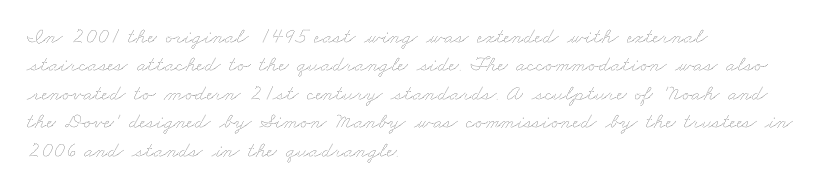
Q: Is the text bold? A: No.
Q: Is the text underlined? A: No.
Q: How is the paragraph aligned? A: Left-aligned.
Q: Is the spacing between letters normal or unusually wide? A: Normal.
Q: Is the spacing between lines tight, normal or loose? A: Normal.
